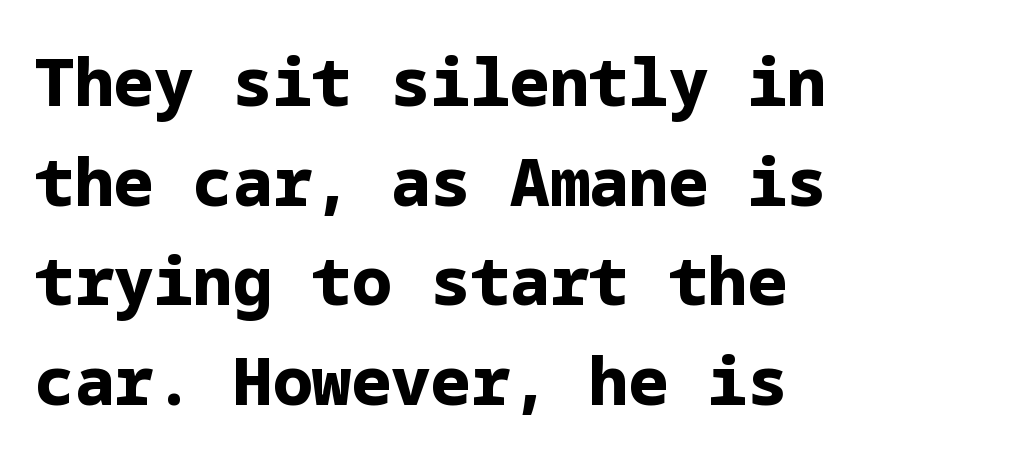
Q: Is the text bold? A: Yes.
Q: Is the text italic (slanted)? A: No, it is upright.
Q: Is the typeface a serif or a sans-serif typeface? A: Sans-serif.
Q: Is the text underlined? A: No.
Q: How is the paragraph aligned? A: Left-aligned.
Q: Is the spacing between letters normal or unusually wide? A: Normal.
Q: Is the spacing between lines tight, normal or loose? A: Normal.
Q: Width (condensed, normal, or wide)? A: Normal.
Q: Stroke contrast? A: Low.
Q: x-height? A: Medium.
